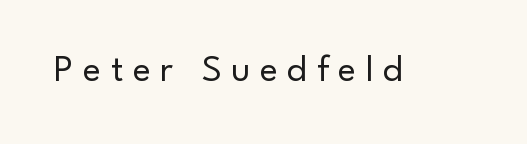
The lettering stays uniformly vertical, giving the passage a roman look. Here the designer chose a conventional face with non-uniform glyph widths. Check under the words: just untouched page. A typesetter would label this face a sans. The tracking jumps out immediately: characters are airy and widely separated. The characters are drawn with everyday or finer stroke widths.
